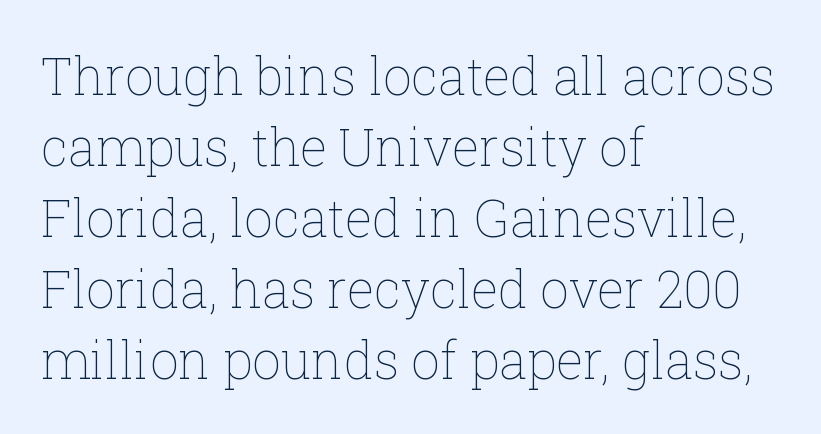
Descenders hang freely into open space. What's the leading like? Ordinary, nothing unusual. Compared with a typical body face, this is equally light or lighter still. Line starts are locked; line ends wander. Notice how the stems are strictly vertical — no italics here.
